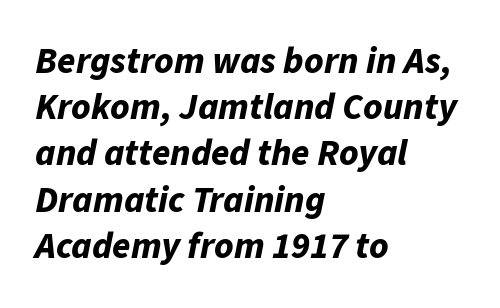
The image shows 37 px bold type, italic (leaning right); set left-aligned, normal line spacing (1.25x), normal letter spacing, not underlined; low stroke contrast and a medium x-height.
